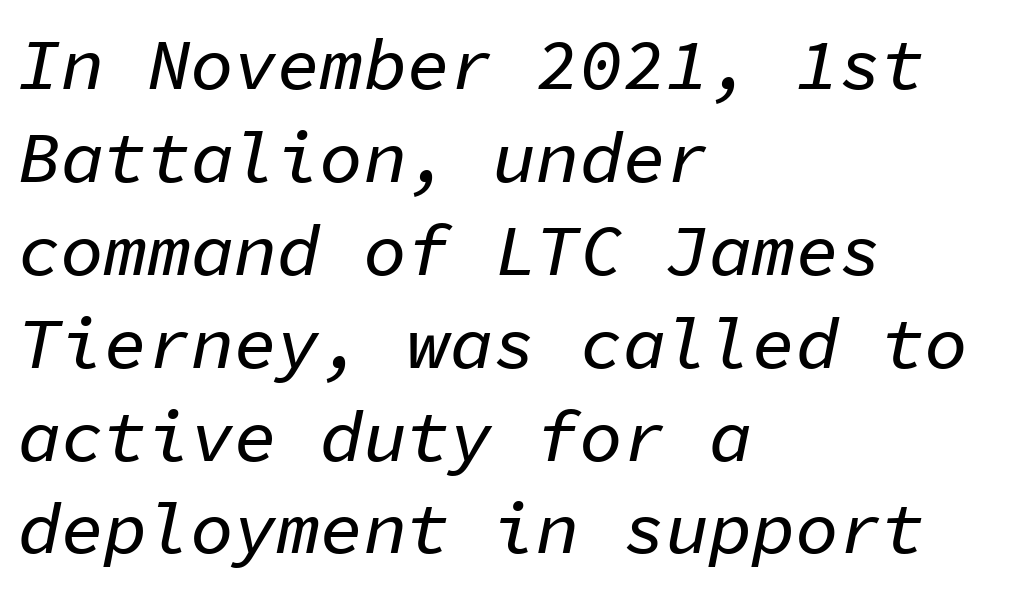
{"italic": "yes", "lean": "right", "slant_degrees": 11, "width": "normal", "stroke_contrast": "low", "x_height": "medium", "monospaced": "yes", "underline": "no", "align": "left", "line_spacing": "normal", "line_spacing_ratio": 1.29, "letter_spacing": "normal", "letter_spacing_em": 0.0, "glyph_px": 72}
